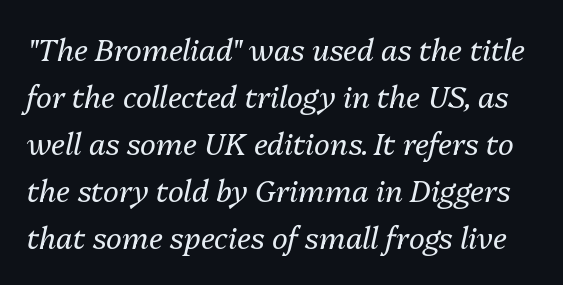
Q: Is the text bold? A: No.
Q: Is the text italic (slanted)? A: Yes, it leans right by about 13 degrees.
Q: Is the text underlined? A: No.
Q: Is the spacing between letters normal or unusually wide? A: Normal.
Q: Is the spacing between lines tight, normal or loose? A: Normal.
Q: Width (condensed, normal, or wide)? A: Normal.
Q: Stroke contrast? A: Medium.
Q: x-height? A: Medium.
Q: Monospaced? A: No.
